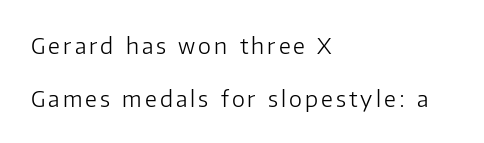
{"italic": "no", "bold": "no", "underline": "no", "align": "left", "line_spacing": "loose", "line_spacing_ratio": 2.39, "glyph_px": 22}
